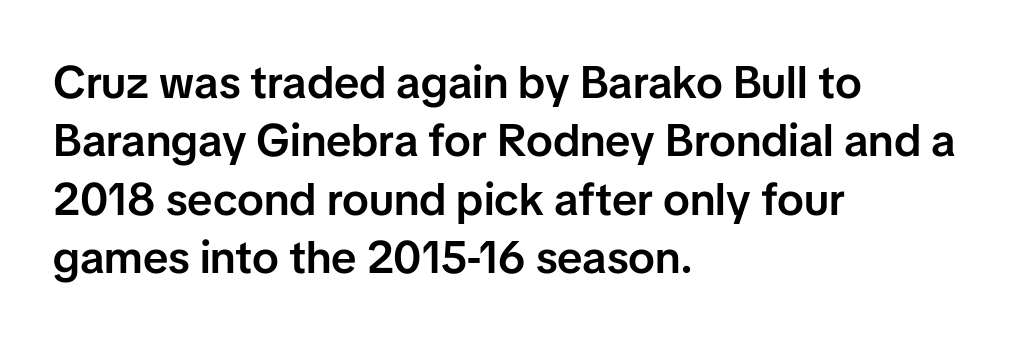
Q: Is the text bold? A: Semi-bold.
Q: Is the text italic (slanted)? A: No, it is upright.
Q: Is the typeface a serif or a sans-serif typeface? A: Sans-serif.
Q: Is the text underlined? A: No.
Q: How is the paragraph aligned? A: Left-aligned.
Q: Is the spacing between letters normal or unusually wide? A: Normal.
Q: Is the spacing between lines tight, normal or loose? A: Normal.
Q: Width (condensed, normal, or wide)? A: Normal.
Q: Stroke contrast? A: Low.
Q: x-height? A: Medium.
Q: Monospaced? A: No.
